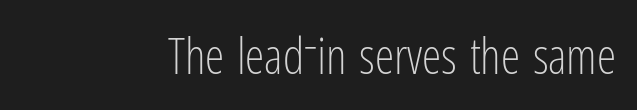
Here the designer chose a conventional face with non-uniform glyph widths. Regarding serifs, this sample does without them. The letters sit at their default tracking, neither squeezed nor spread. The words here are not underlined. This is roman type, the default non-slanted kind. The face looks like a standard text weight, possibly lighter.
